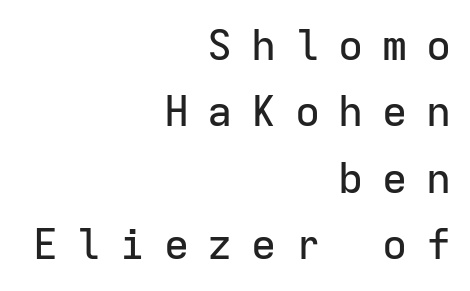
{"serif": "no", "italic": "no", "width": "normal", "stroke_contrast": "low", "x_height": "medium", "monospaced": "yes", "underline": "no", "align": "right", "line_spacing": "normal", "line_spacing_ratio": 1.58, "letter_spacing": "wide", "letter_spacing_em": 0.44, "glyph_px": 42}
